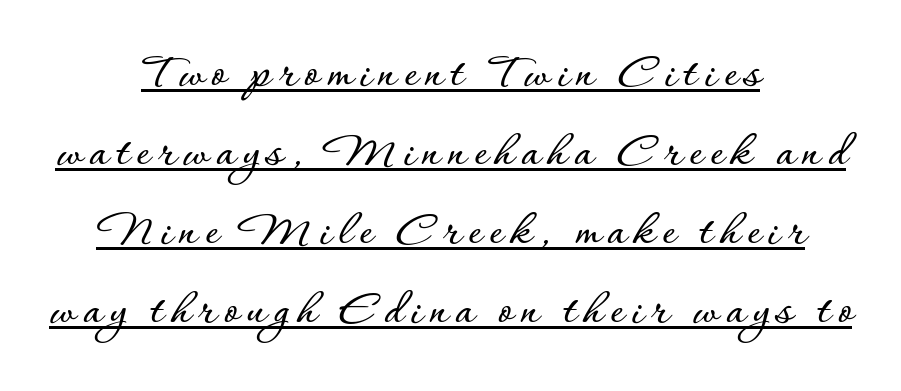
Q: Is the text italic (slanted)? A: Yes.
Q: Is the text underlined? A: Yes.
Q: How is the paragraph aligned? A: Centered.
Q: Is the spacing between lines tight, normal or loose? A: Normal.
Q: Width (condensed, normal, or wide)? A: Normal.
Q: Stroke contrast? A: Low.
Q: x-height? A: Small.
Q: Monospaced? A: No.
